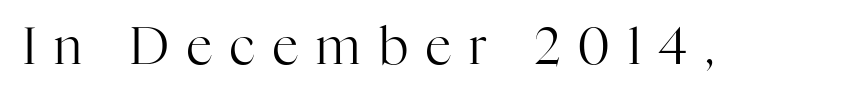
The gaps between neighbouring characters are conspicuously large. The glyphs in this specimen are seriffed. The foot of each line stays bare and open. The rendering uses natural spacing where letterforms have individual widths.
